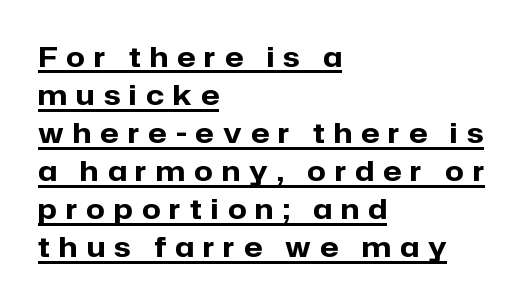
The image shows 27 px bold type, upright; set left-aligned, normal line spacing (1.41x), unusually wide letter spacing (+0.34 em), underlined.
